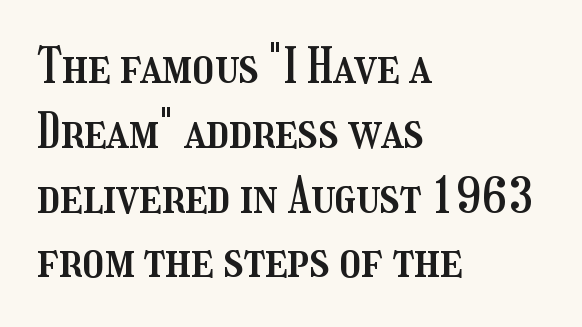
The image shows 48 px condensed type, upright; set left-aligned, normal line spacing (1.35x), normal letter spacing, not underlined; medium stroke contrast and a medium x-height.
